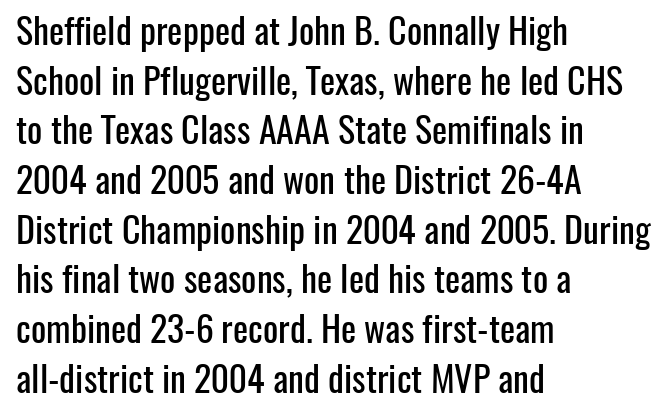
The image shows 36 px condensed sans-serif type, upright; set left-aligned, normal line spacing (1.38x), normal letter spacing, not underlined; low stroke contrast and a medium x-height.
